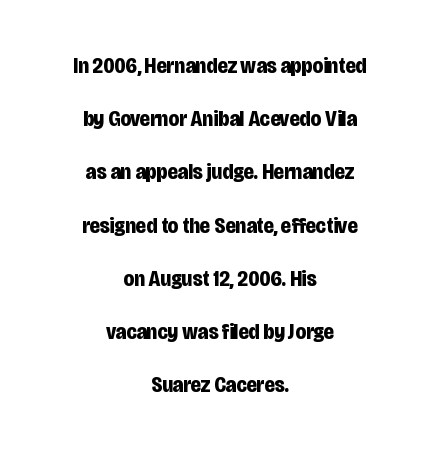
The image shows 22 px bold type, upright; set centered, loose line spacing (2.42x), normal letter spacing, not underlined.
